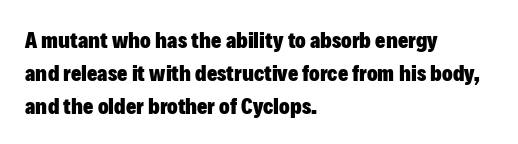
Nobody touched the tracking dial on this one. Alignment: flush left. Tall strokes in this sample are plumb rather than angled. Weight: bold.
